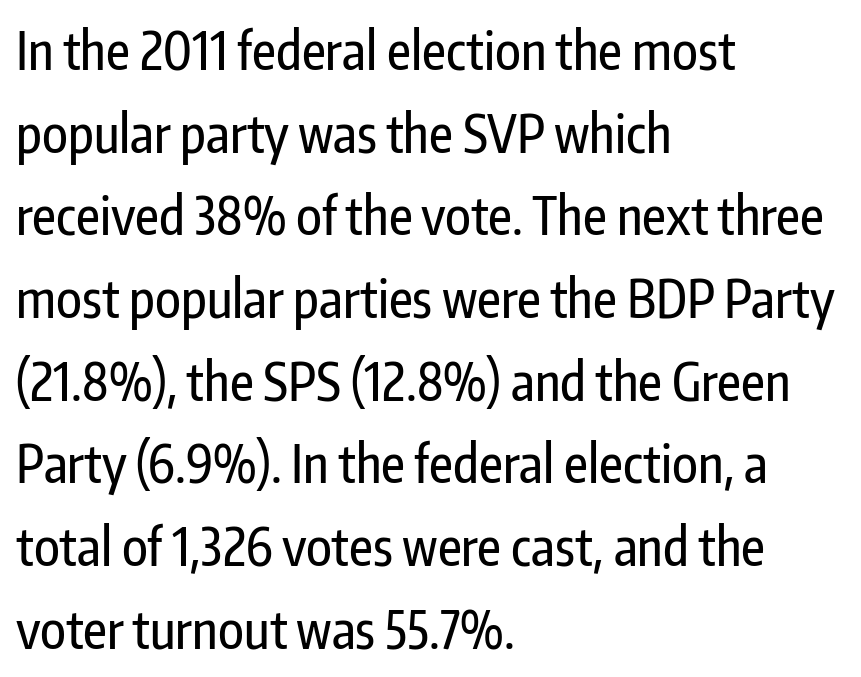
Typeset ragged right — the left edge is the straight one. Varying glyph widths throughout — classic text-font behaviour. Does extra space separate the letters? No, they use regular spacing. Font category for this specimen: sans-serif. Normally led — the rows are evenly, conventionally spaced.
